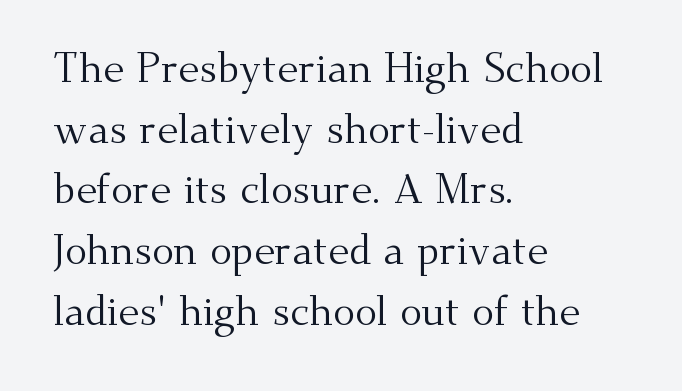
The lines sit at an ordinary, default distance from one another. Weight class: somewhere from thin through regular. You can tell from the footed stems that serif type was used. Clear beneath every line of the passage. The rendering keeps characters at their native spacing. The face used here is proportionally spaced, like ordinary book or web type.
